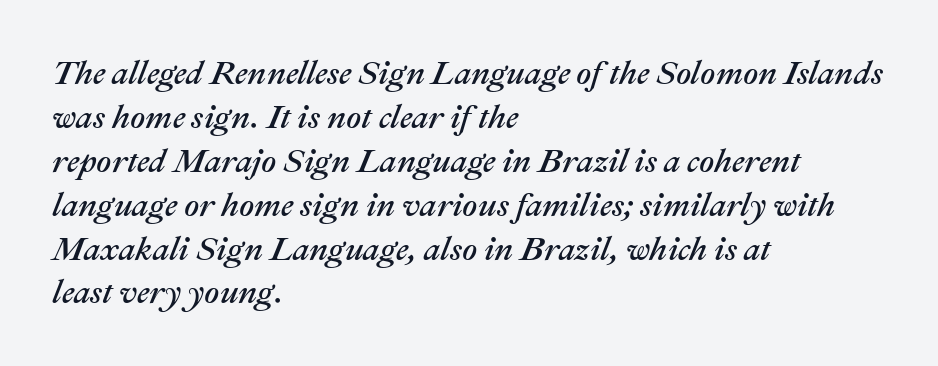
The gaps between neighbouring characters are ordinary and unremarkable. The rendering uses a moderate line-height, typical for paragraphs. Descender tails drop into unmarked territory. Every row of glyphs begins at an identical x-position on the left. Each letter keeps its own natural width here, so spacing adapts to shape.
